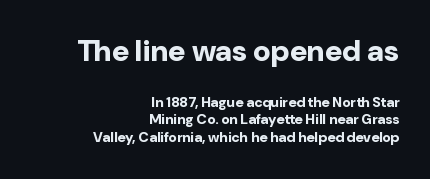
{"serif": "no", "italic": "no", "bold": "yes", "weight": "bold", "width": "normal", "stroke_contrast": "low", "x_height": "medium", "monospaced": "no", "underline": "no", "align": "right", "line_spacing": "normal", "line_spacing_ratio": 1.26, "letter_spacing": "normal", "letter_spacing_em": 0.0, "larger_block": "first", "size_ratio": 2.14, "glyph_px": 30}
